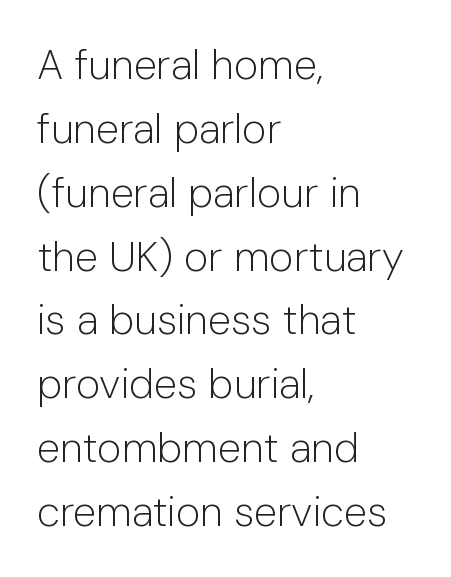
Q: Is the text bold? A: No.
Q: Is the text italic (slanted)? A: No, it is upright.
Q: Is the typeface a serif or a sans-serif typeface? A: Sans-serif.
Q: Is the text underlined? A: No.
Q: How is the paragraph aligned? A: Left-aligned.
Q: Is the spacing between letters normal or unusually wide? A: Normal.
Q: Is the spacing between lines tight, normal or loose? A: Normal.
Q: Width (condensed, normal, or wide)? A: Normal.
Q: Stroke contrast? A: Low.
Q: x-height? A: Medium.
Q: Monospaced? A: No.
